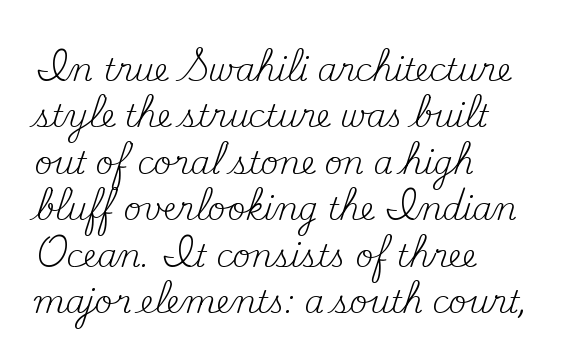
Q: Is the text bold? A: No.
Q: Is the text italic (slanted)? A: Yes.
Q: Is the typeface a serif or a sans-serif typeface? A: Serif.
Q: Is the text underlined? A: No.
Q: How is the paragraph aligned? A: Left-aligned.
Q: Is the spacing between letters normal or unusually wide? A: Normal.
Q: Is the spacing between lines tight, normal or loose? A: Normal.
Q: Width (condensed, normal, or wide)? A: Normal.
Q: Stroke contrast? A: Medium.
Q: x-height? A: Small.
Q: Monospaced? A: No.
